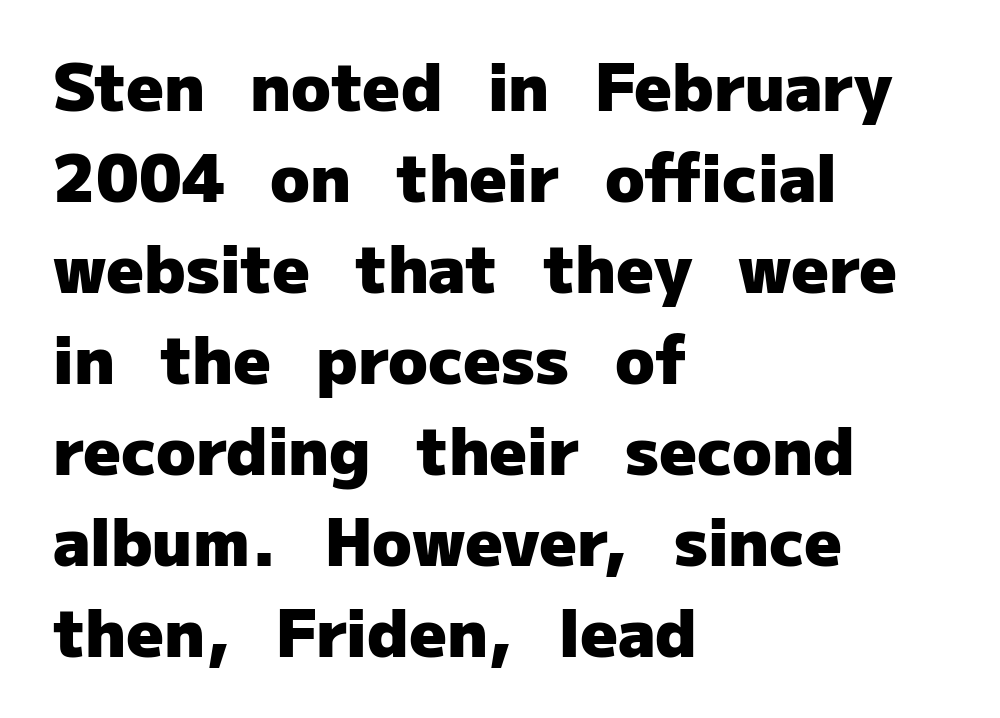
Q: Is the text bold? A: Yes.
Q: Is the text italic (slanted)? A: No, it is upright.
Q: Is the typeface a serif or a sans-serif typeface? A: Sans-serif.
Q: Is the text underlined? A: No.
Q: How is the paragraph aligned? A: Left-aligned.
Q: Is the spacing between letters normal or unusually wide? A: Normal.
Q: Is the spacing between lines tight, normal or loose? A: Normal.
Q: Width (condensed, normal, or wide)? A: Normal.
Q: Stroke contrast? A: Low.
Q: x-height? A: Medium.
Q: Monospaced? A: No.
